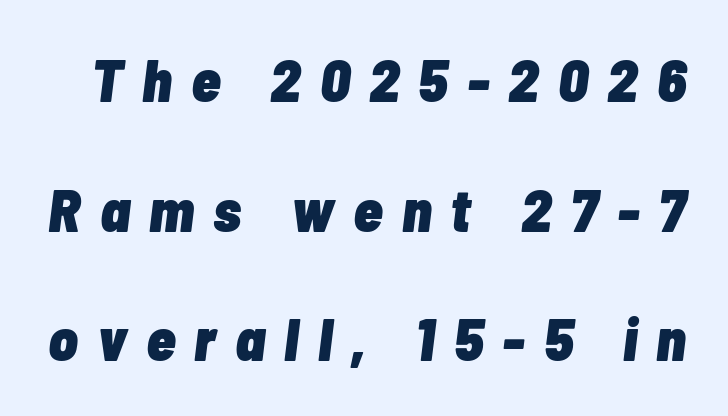
Q: Is the text bold? A: Yes.
Q: Is the text italic (slanted)? A: Yes, it leans right by about 7 degrees.
Q: Is the text underlined? A: No.
Q: Is the spacing between letters normal or unusually wide? A: Unusually wide.
Q: Is the spacing between lines tight, normal or loose? A: Loose.
Q: Width (condensed, normal, or wide)? A: Condensed.
Q: Stroke contrast? A: Low.
Q: x-height? A: Medium.
Q: Monospaced? A: No.
